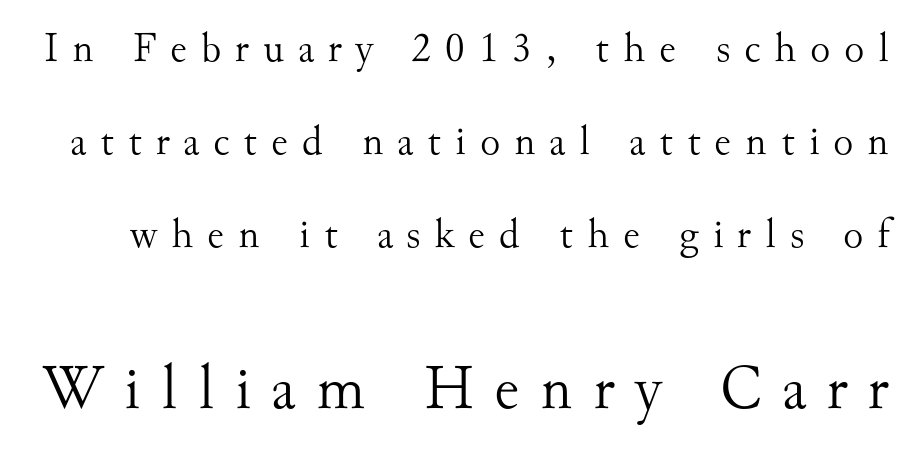
Q: Is the text bold? A: No.
Q: Is the text italic (slanted)? A: No, it is upright.
Q: Is the typeface a serif or a sans-serif typeface? A: Serif.
Q: Is the text underlined? A: No.
Q: Is the spacing between letters normal or unusually wide? A: Unusually wide.
Q: Is the spacing between lines tight, normal or loose? A: Loose.
Q: Which block of text is set in a larger size, the first (top) or the second (bottom)? A: The second (bottom) one.
Q: Width (condensed, normal, or wide)? A: Normal.
Q: Stroke contrast? A: Medium.
Q: x-height? A: Small.
Q: Monospaced? A: No.
